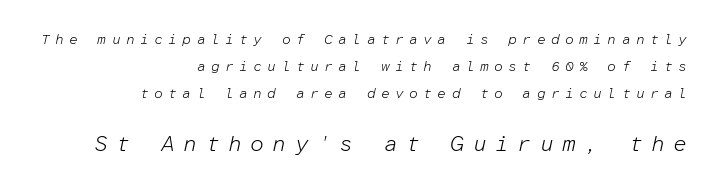
The image shows 22 px text type, italic (leaning right); set right-aligned, loose line spacing (1.94x), unusually wide letter spacing (+0.38 em), not underlined; the second (bottom) block is 1.57x larger.
